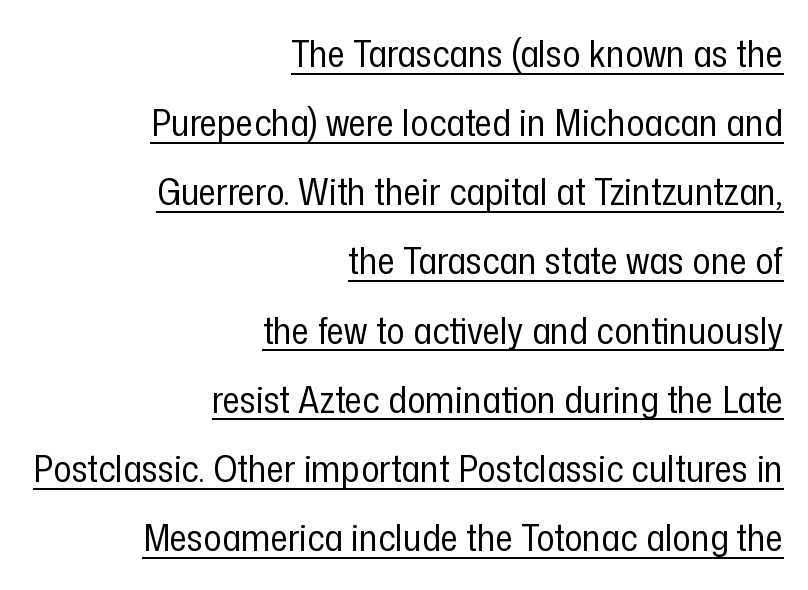
{"serif": "no", "italic": "no", "bold": "no", "weight": "regular", "width": "condensed", "stroke_contrast": "low", "x_height": "medium", "monospaced": "no", "underline": "yes", "align": "right", "line_spacing_ratio": 1.82, "letter_spacing": "normal", "letter_spacing_em": 0.0, "glyph_px": 38}
